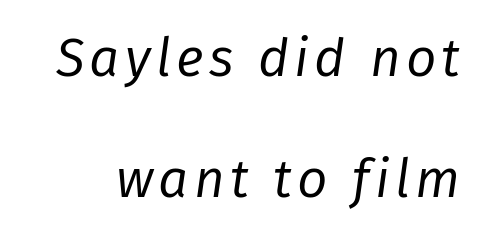
The image shows 53 px regular-weight type, italic (leaning right); set loose line spacing (2.28x), not underlined; low stroke contrast and a medium x-height.
